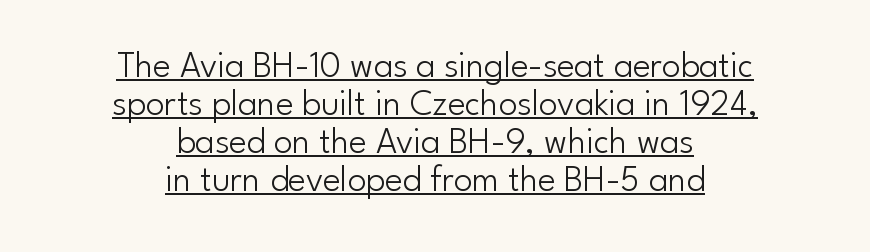
The image shows 37 px light sans-serif type, upright; set centered, tight line spacing (1.03x), normal letter spacing, underlined; low stroke contrast and a small x-height.
